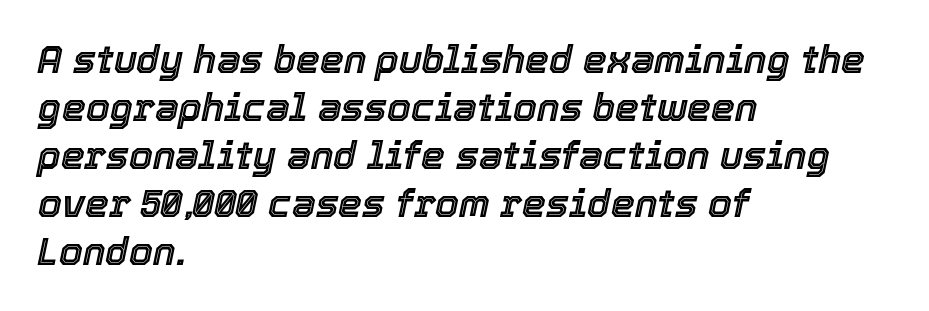
Baseline-to-baseline distance is the conventional proportion of letter height. The tracking reads as untouched default to a designer's eye. Character widths vary here, with narrow letters taking less room than wide ones. Words float on clear page, feet unadorned. Yep, that's italic — everything's leaning. These lines are set flush left with a ragged right edge.
